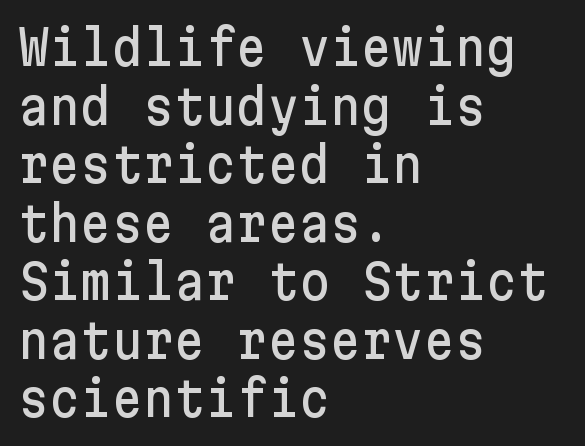
The image shows 48 px sans-serif type, upright; set left-aligned, line spacing 1.22x, normal letter spacing, not underlined; low stroke contrast and a medium x-height.
